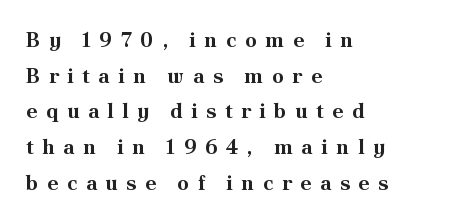
Each glyph is drawn with heavy, bold strokes. The area under the type is left untouched. The rag falls on the right side of this text block. Inter-character spacing is expanded well beyond the font's built-in metrics.
